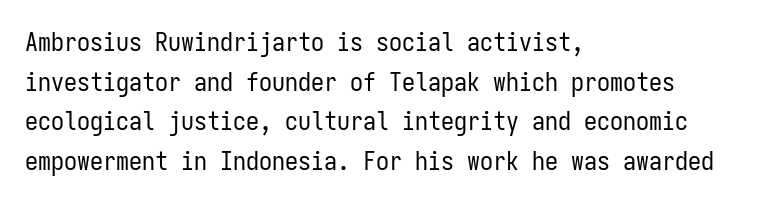
The block of text has a typical density, with ordinary space between rows. The line texture is even and compact thanks to regular tracking. Nothing heavy about these letters — not bold at all. Which margin do the lines hug? The left one — the right edge is uneven.
